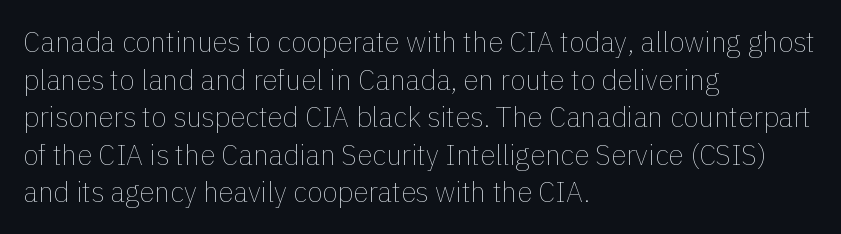
Q: Is the text bold? A: No.
Q: Is the text italic (slanted)? A: No, it is upright.
Q: Is the text underlined? A: No.
Q: How is the paragraph aligned? A: Left-aligned.
Q: Is the spacing between letters normal or unusually wide? A: Normal.
Q: Is the spacing between lines tight, normal or loose? A: Normal.
Q: Width (condensed, normal, or wide)? A: Normal.
Q: x-height? A: Medium.
Q: Monospaced? A: No.
